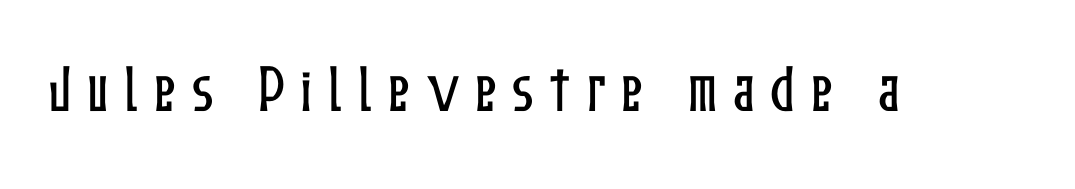
The image shows 52 px condensed type, upright; set unusually wide letter spacing (+0.3 em), not underlined; low stroke contrast and a medium x-height.
